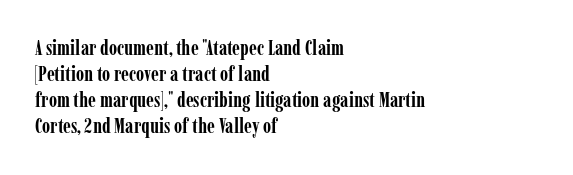
The strokes are fattened all the way to bold. Visually the block forms a straight wall on the left and a jagged coastline on the right. A typesetter would mark this as roman, not italic. The words here are not underlined.
